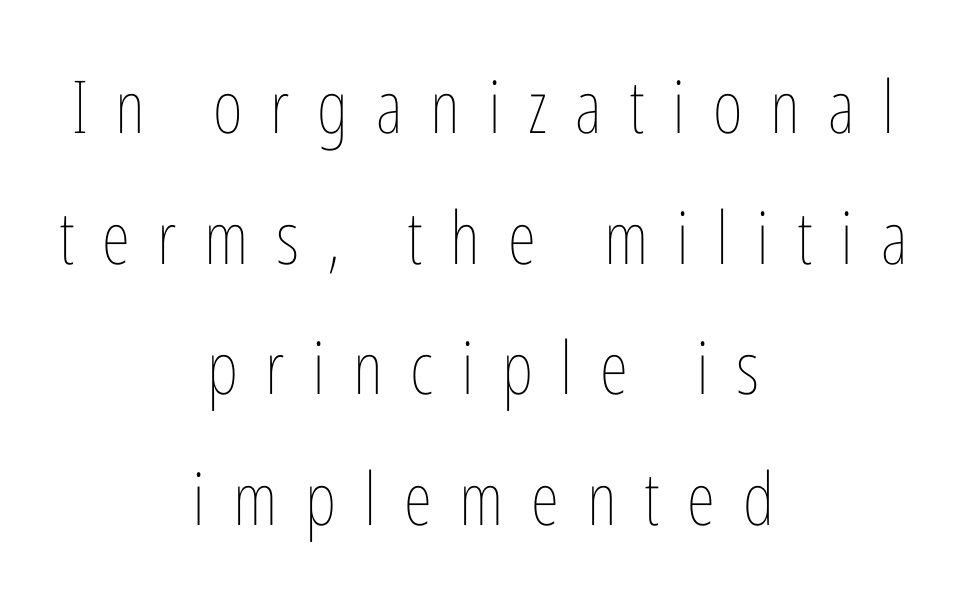
The image shows 73 px thin, condensed type, upright; set centered, line spacing 1.79x, unusually wide letter spacing (+0.38 em), not underlined; low stroke contrast and a medium x-height.
